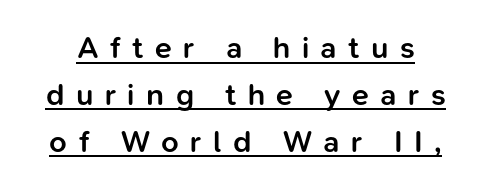
The image shows 31 px semibold sans-serif type, upright; set normal line spacing (1.51x), unusually wide letter spacing (+0.37 em), underlined; low stroke contrast and a medium x-height.
